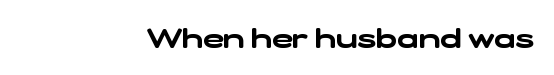
{"serif": "no", "width": "wide", "stroke_contrast": "low", "x_height": "medium", "monospaced": "no", "underline": "no", "letter_spacing": "normal", "letter_spacing_em": 0.0, "glyph_px": 28}
